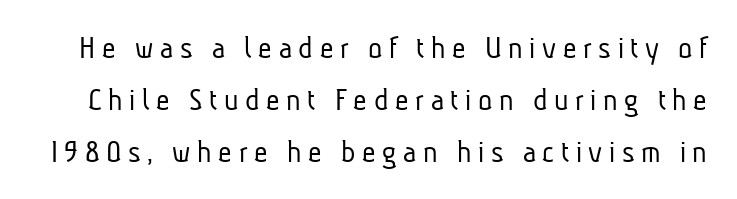
Q: Is the text bold? A: No.
Q: Is the typeface a serif or a sans-serif typeface? A: Sans-serif.
Q: Is the text underlined? A: No.
Q: Is the spacing between letters normal or unusually wide? A: Unusually wide.
Q: Is the spacing between lines tight, normal or loose? A: Normal.
Q: Width (condensed, normal, or wide)? A: Condensed.
Q: Stroke contrast? A: Low.
Q: x-height? A: Medium.
Q: Monospaced? A: No.
